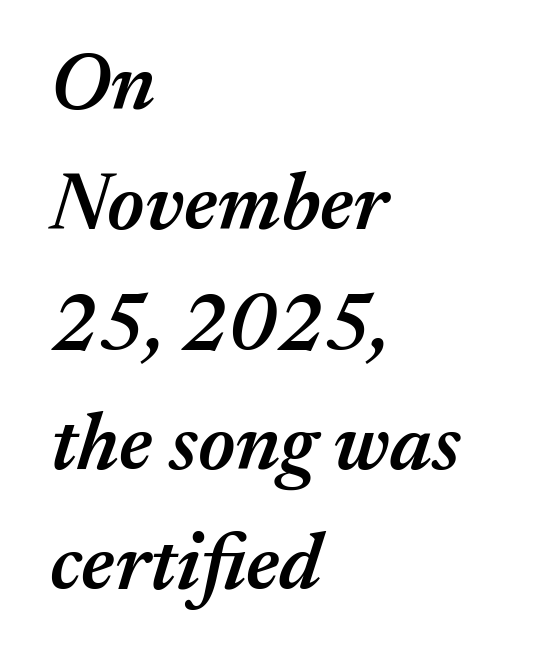
{"italic": "yes", "lean": "right", "slant_degrees": 17, "bold": "semi", "weight": "semibold", "width": "normal", "stroke_contrast": "medium", "x_height": "medium", "monospaced": "no", "underline": "no", "align": "left", "line_spacing": "normal", "line_spacing_ratio": 1.5, "letter_spacing": "normal", "letter_spacing_em": 0.0, "glyph_px": 80}
